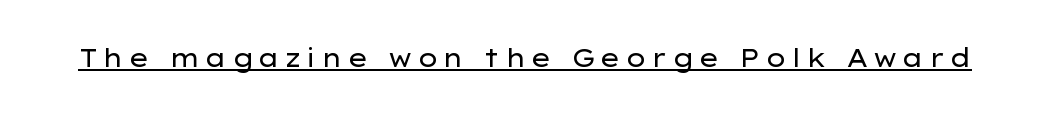
Stems here are at most as thick as an everyday book face. The specimen reads as upright at a glance. Underlining? Definitely there.
